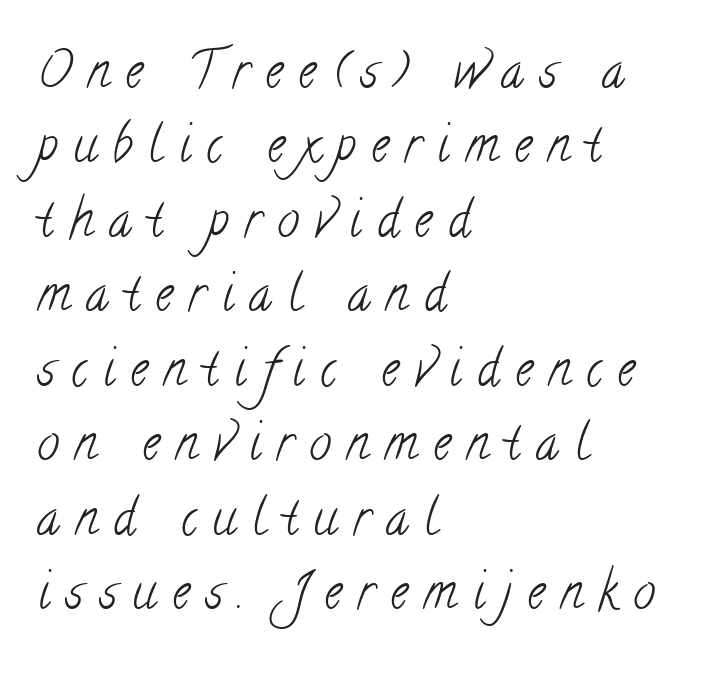
The image shows 50 px light, condensed type; set left-aligned, normal line spacing (1.49x), unusually wide letter spacing (+0.31 em), not underlined; low stroke contrast and a small x-height.
